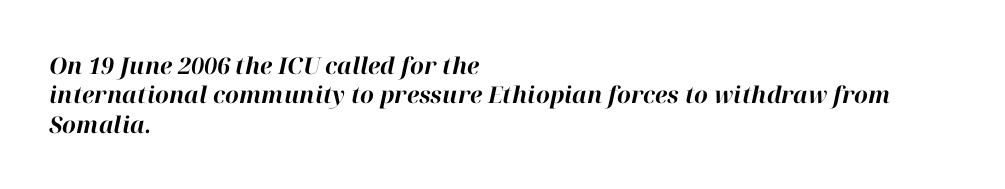
The letters sit at their default tracking, neither squeezed nor spread. Evenly set lines give the paragraph a standard silhouette. The glyphs are unaccompanied by any horizontal stroke below them. The face used here has the dense, thick strokes of a bold. The rag falls on the right side of this text block. Every character sits at an angle, as italics do.
